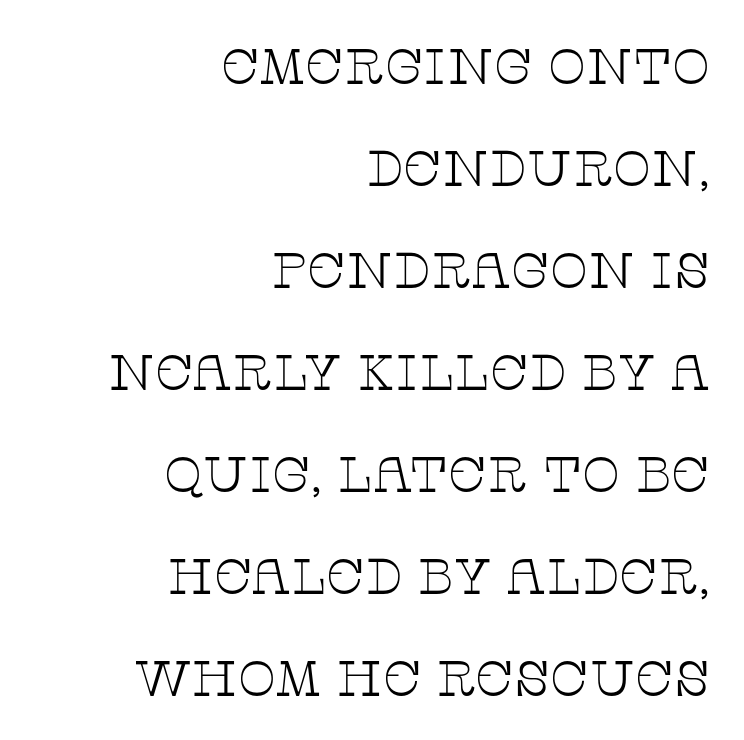
The image shows 50 px thin, wide serif type, upright; set right-aligned, loose line spacing (2.04x), normal letter spacing, not underlined; low stroke contrast and a large x-height.
